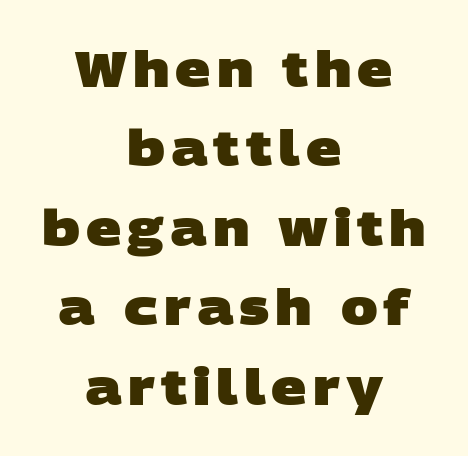
The image shows 49 px heavy, wide sans-serif type; set centered, normal line spacing (1.62x), not underlined; low stroke contrast and a large x-height.
